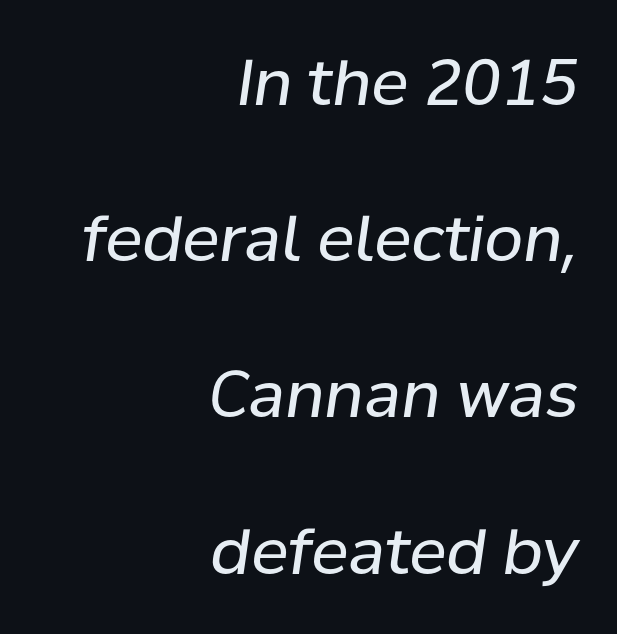
Glyph-to-glyph distance matches everyday printed text. Regarding leading, the lines here are spaced well apart. The space directly below the letters is spotless. You could not count columns in this text — the font is proportionally spaced. In CSS terms this would be text-align: right.
